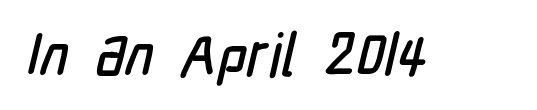
The image shows 60 px condensed sans-serif type; set normal letter spacing, not underlined; low stroke contrast and a medium x-height.
